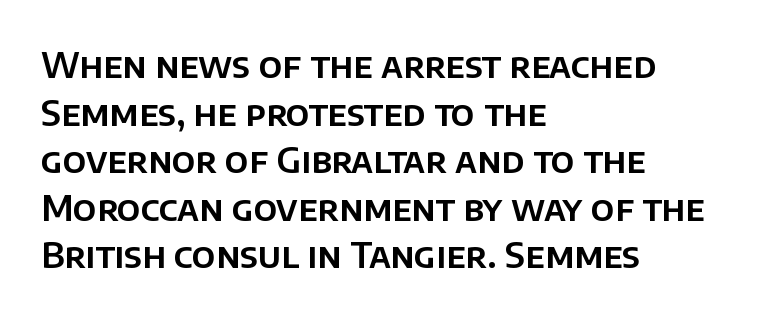
{"serif": "no", "italic": "no", "width": "normal", "stroke_contrast": "low", "x_height": "large", "monospaced": "no", "underline": "no", "align": "left", "line_spacing": "normal", "line_spacing_ratio": 1.36, "letter_spacing": "normal", "letter_spacing_em": 0.0, "glyph_px": 35}
